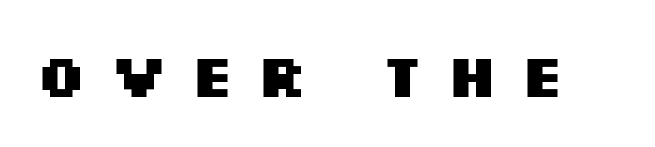
The image shows 60 px heavy, wide sans-serif type, upright; set unusually wide letter spacing (+0.35 em), not underlined; medium stroke contrast and a large x-height.
